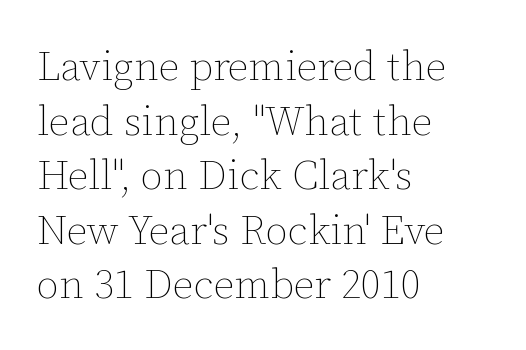
{"italic": "no", "bold": "no", "weight": "thin", "width": "normal", "stroke_contrast": "low", "x_height": "medium", "monospaced": "no", "underline": "no", "align": "left", "line_spacing": "normal", "line_spacing_ratio": 1.33, "letter_spacing": "normal", "letter_spacing_em": 0.0, "glyph_px": 41}
